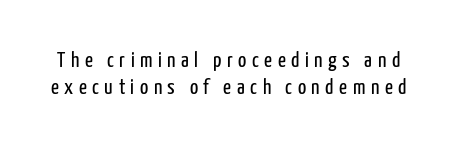
{"italic": "no", "bold": "no", "underline": "no", "line_spacing_ratio": 1.23, "letter_spacing": "wide", "letter_spacing_em": 0.25, "glyph_px": 22}
